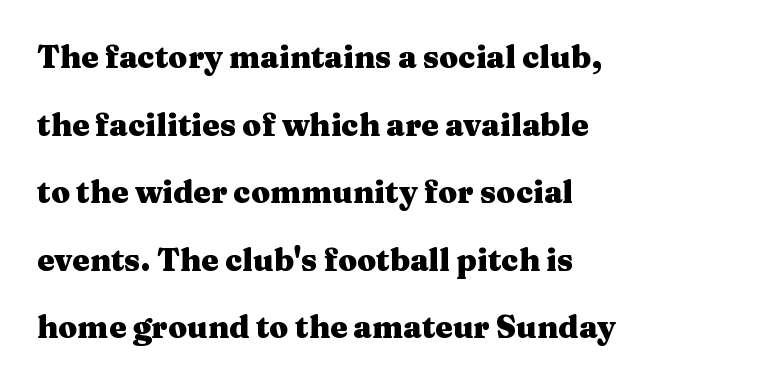
{"serif": "yes", "italic": "no", "bold": "yes", "weight": "heavy", "width": "wide", "stroke_contrast": "medium", "x_height": "medium", "monospaced": "no", "underline": "no", "align": "left", "line_spacing": "loose", "line_spacing_ratio": 2.18, "letter_spacing": "normal", "letter_spacing_em": 0.0, "glyph_px": 31}
